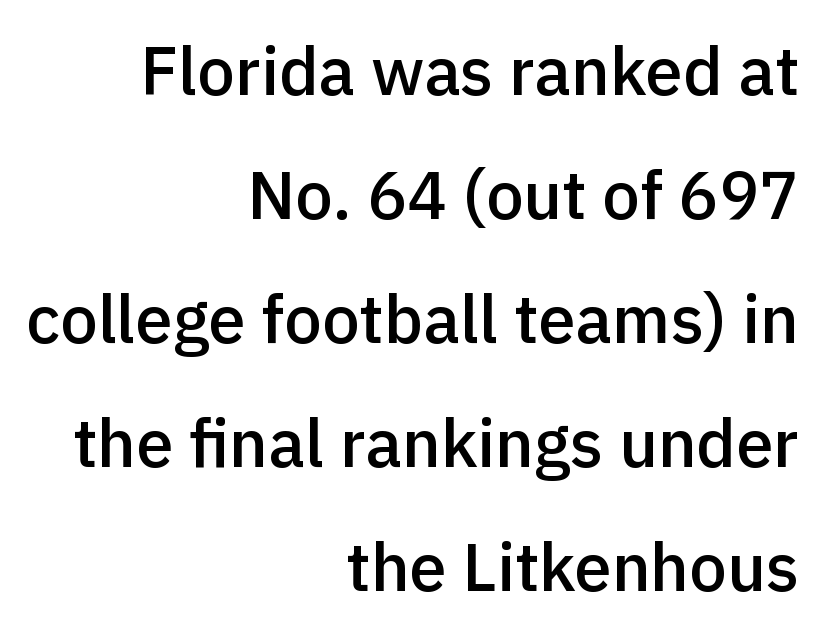
{"serif": "no", "italic": "no", "bold": "semi", "weight": "semibold", "width": "normal", "x_height": "medium", "monospaced": "no", "underline": "no", "align": "right", "line_spacing_ratio": 1.85, "letter_spacing": "normal", "letter_spacing_em": 0.0, "glyph_px": 67}
